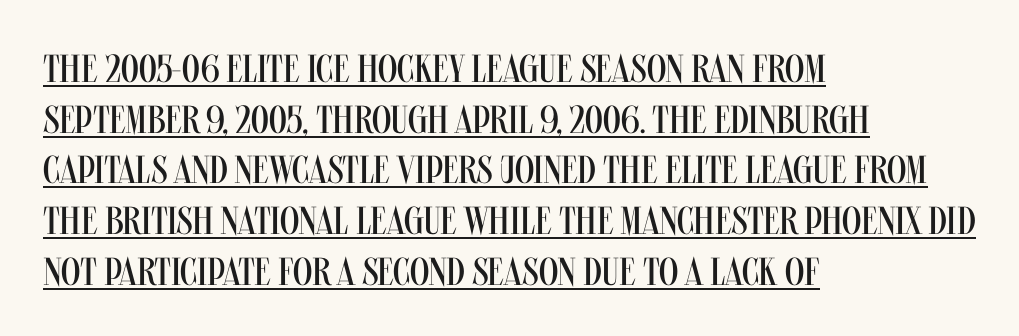
Compared with typical body copy, the letter spacing here is the same. Short and long lines alike share a common starting point at left. Does a line run under the words? Yes, clearly. The passage shown is typed in a proportional face where columns would drift. The letterforms sit at book weight or below.
